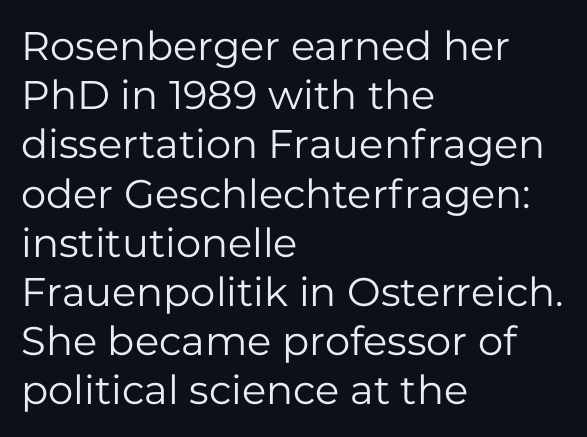
The image shows 40 px regular-weight sans-serif type, upright; set left-aligned, line spacing 1.23x, normal letter spacing, not underlined; low stroke contrast and a medium x-height.
